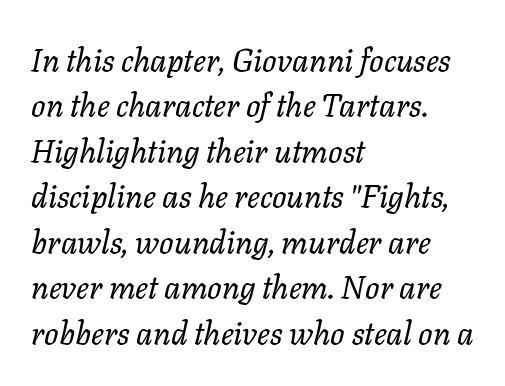
Q: Is the text bold? A: No.
Q: Is the text italic (slanted)? A: Yes, it leans right by about 11 degrees.
Q: Is the text underlined? A: No.
Q: How is the paragraph aligned? A: Left-aligned.
Q: Is the spacing between letters normal or unusually wide? A: Normal.
Q: Is the spacing between lines tight, normal or loose? A: Normal.
Q: Width (condensed, normal, or wide)? A: Normal.
Q: Stroke contrast? A: Low.
Q: x-height? A: Medium.
Q: Monospaced? A: No.
